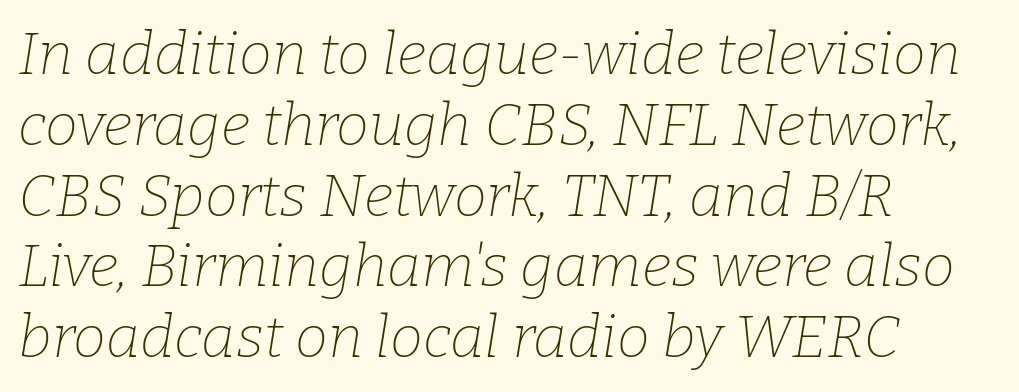
Letter spacing: default. No word sits above an underline. Note: serifs present on the glyphs. Is the block centered? No — it sits flush against the left margin. This sample uses an oblique cut, with every glyph tilted off the vertical. A typesetter would call this proportional, since set widths differ per character.
